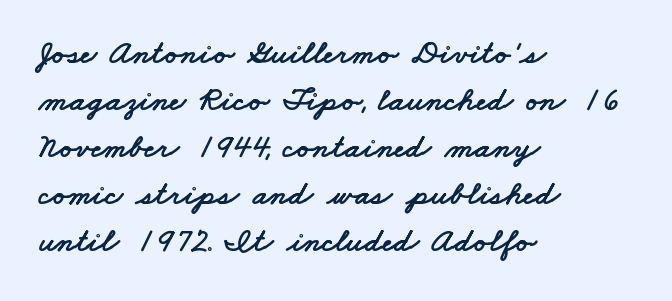
{"serif": "no", "width": "wide", "stroke_contrast": "low", "x_height": "small", "monospaced": "no", "underline": "no", "align": "left", "line_spacing": "normal", "line_spacing_ratio": 1.38, "letter_spacing": "normal", "letter_spacing_em": 0.0, "glyph_px": 34}
